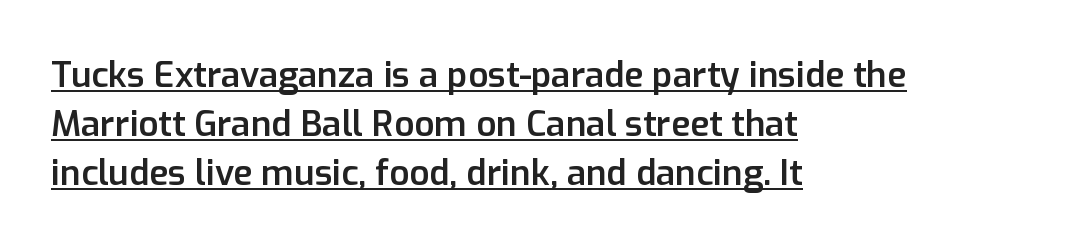
Q: Is the text bold? A: Semi-bold.
Q: Is the text italic (slanted)? A: No, it is upright.
Q: Is the typeface a serif or a sans-serif typeface? A: Sans-serif.
Q: Is the text underlined? A: Yes.
Q: How is the paragraph aligned? A: Left-aligned.
Q: Is the spacing between letters normal or unusually wide? A: Normal.
Q: Is the spacing between lines tight, normal or loose? A: Normal.
Q: Width (condensed, normal, or wide)? A: Normal.
Q: Stroke contrast? A: Low.
Q: x-height? A: Medium.
Q: Monospaced? A: No.
